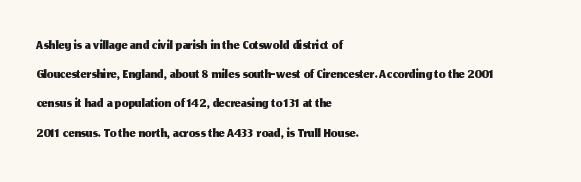
Each word holds together tightly as a unit, with standard inter-letter gaps. Left-aligned paragraph, ragged on the right. The vertical gap from one line to the next is medium. Nope, not italic — everything's standing straight. Check the space under the baseline: it is left empty.
